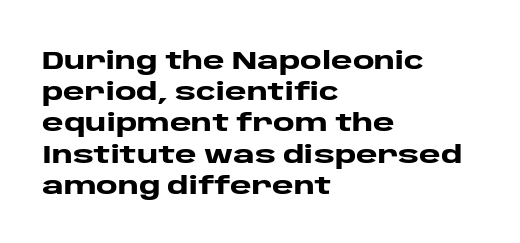
{"italic": "no", "bold": "yes", "underline": "no", "align": "left", "line_spacing_ratio": 1.2, "letter_spacing": "normal", "letter_spacing_em": 0.0, "glyph_px": 26}
